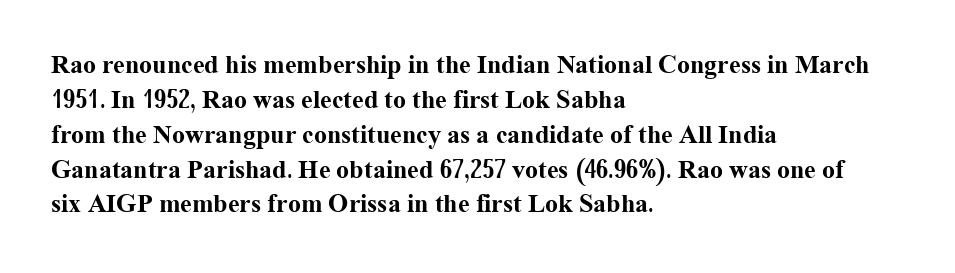
The baseline area is clear. The lines in this sample share a left origin and differ only in where they stop. The type is set solid horizontally, with unmodified tracking. Compared with typical paragraphs, the rows here are spaced about the same. Thick stems and heavy bowls — unmistakably bold. Ascenders rise straight up at ninety degrees.
